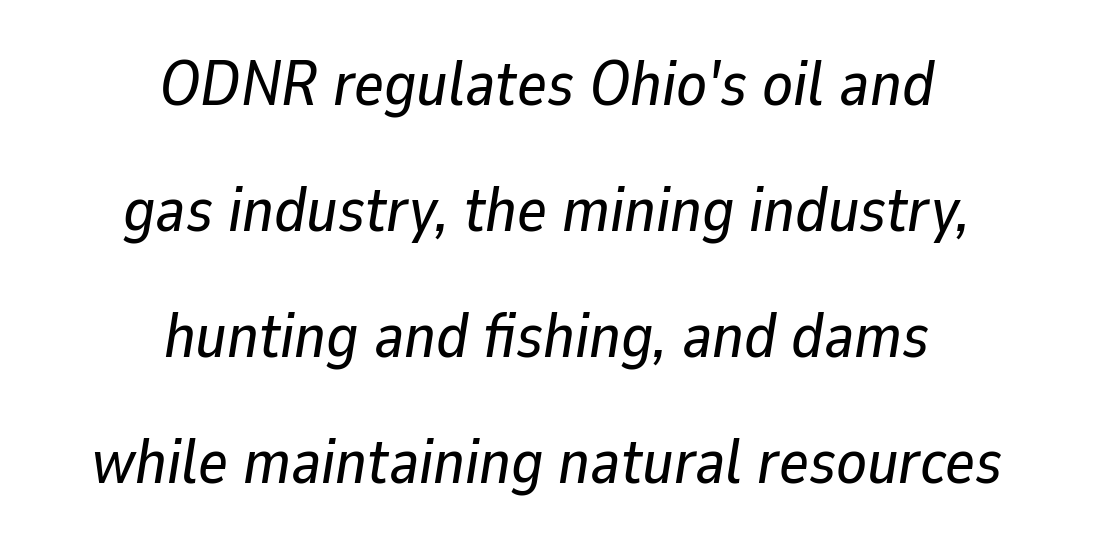
{"italic": "yes", "lean": "right", "slant_degrees": 9, "width": "normal", "stroke_contrast": "low", "x_height": "medium", "monospaced": "no", "underline": "no", "align": "center", "line_spacing": "loose", "line_spacing_ratio": 2.0, "letter_spacing": "normal", "letter_spacing_em": 0.0, "glyph_px": 63}
